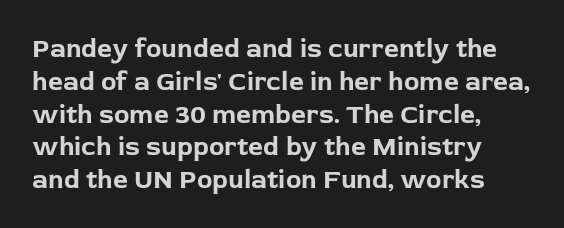
Q: Is the text bold? A: Yes.
Q: Is the text italic (slanted)? A: No, it is upright.
Q: Is the text underlined? A: No.
Q: How is the paragraph aligned? A: Left-aligned.
Q: Is the spacing between letters normal or unusually wide? A: Normal.
Q: Is the spacing between lines tight, normal or loose? A: Normal.
